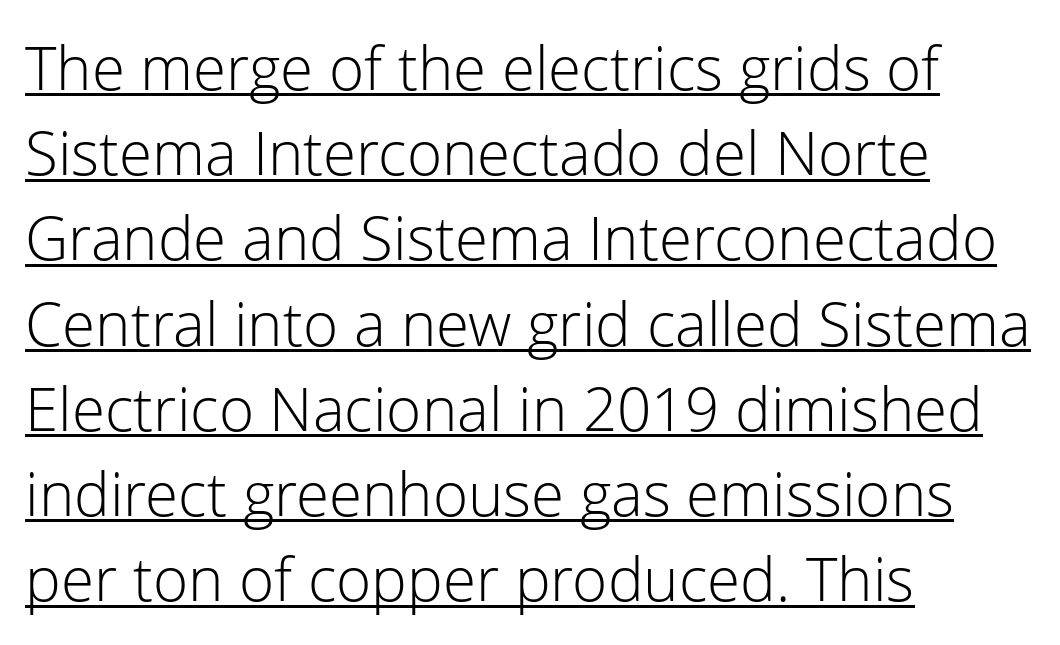
Q: Is the text bold? A: No.
Q: Is the text italic (slanted)? A: No, it is upright.
Q: Is the typeface a serif or a sans-serif typeface? A: Sans-serif.
Q: Is the text underlined? A: Yes.
Q: How is the paragraph aligned? A: Left-aligned.
Q: Is the spacing between letters normal or unusually wide? A: Normal.
Q: Is the spacing between lines tight, normal or loose? A: Normal.
Q: Width (condensed, normal, or wide)? A: Normal.
Q: Stroke contrast? A: Low.
Q: x-height? A: Medium.
Q: Monospaced? A: No.
